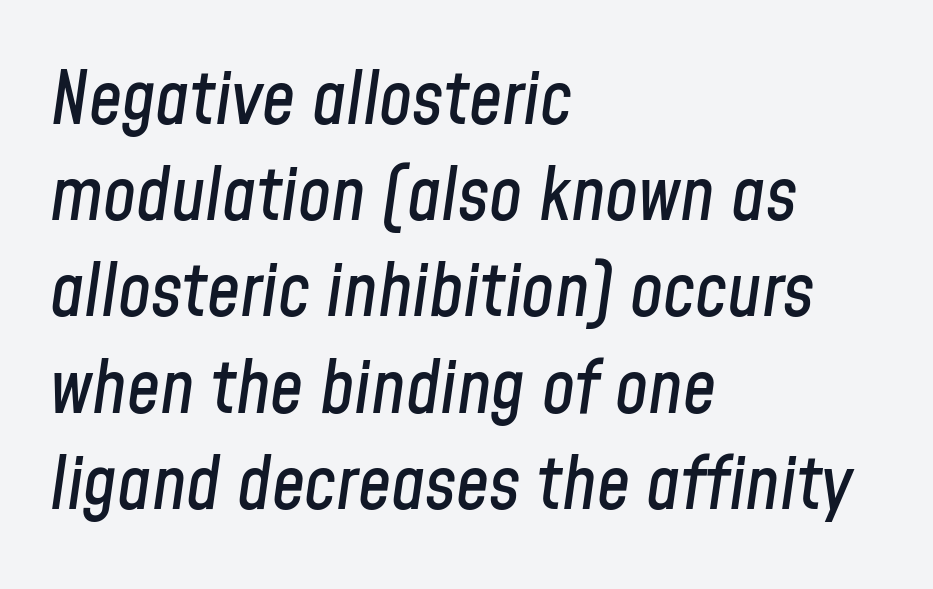
These lines keep a tight, regular rhythm from letter to letter. Honestly, there is no underline to notice here at all. What's the leading like? Ordinary, nothing unusual. Slanted lettering throughout. Typeset ragged right — the left edge is the straight one.
